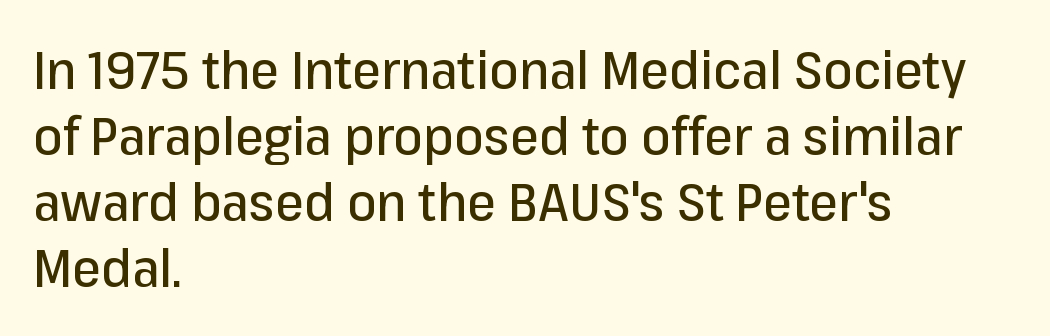
Q: Is the text italic (slanted)? A: No, it is upright.
Q: Is the typeface a serif or a sans-serif typeface? A: Sans-serif.
Q: Is the text underlined? A: No.
Q: How is the paragraph aligned? A: Left-aligned.
Q: Is the spacing between letters normal or unusually wide? A: Normal.
Q: Is the spacing between lines tight, normal or loose? A: Normal.
Q: Width (condensed, normal, or wide)? A: Normal.
Q: Stroke contrast? A: Low.
Q: x-height? A: Medium.
Q: Monospaced? A: No.
